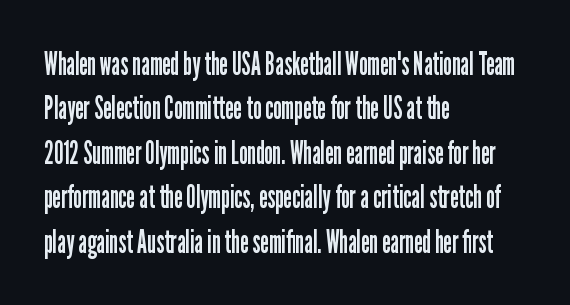
{"serif": "no", "italic": "no", "bold": "no", "weight": "regular", "width": "condensed", "stroke_contrast": "low", "x_height": "medium", "monospaced": "no", "underline": "no", "align": "left", "line_spacing": "normal", "line_spacing_ratio": 1.39, "letter_spacing": "normal", "letter_spacing_em": 0.0, "glyph_px": 32}
